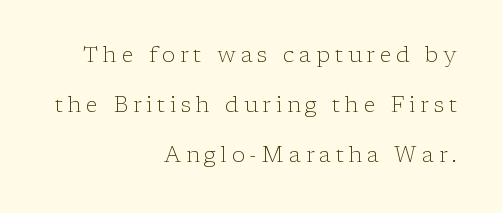
{"italic": "no", "bold": "no", "underline": "no", "align": "right", "line_spacing": "loose", "line_spacing_ratio": 2.27, "letter_spacing": "wide", "letter_spacing_em": 0.22, "glyph_px": 22}
